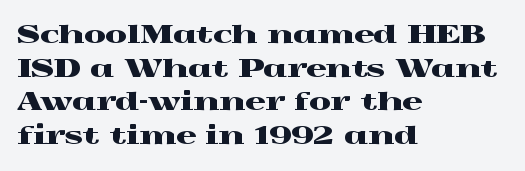
The image shows 25 px text type, upright; set left-aligned, normal line spacing (1.35x), normal letter spacing, not underlined.
